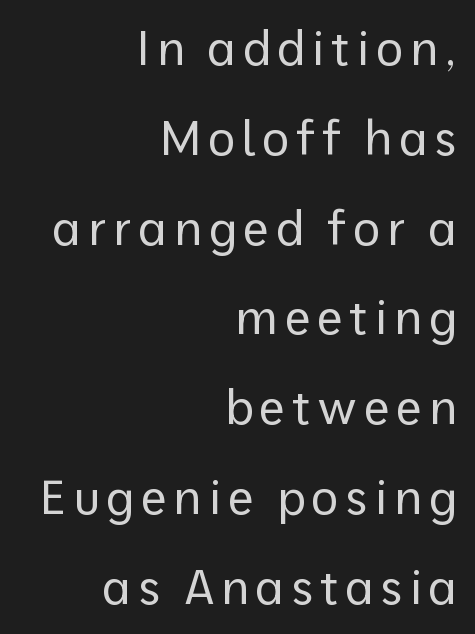
{"serif": "no", "italic": "no", "bold": "no", "weight": "regular", "width": "normal", "stroke_contrast": "low", "x_height": "medium", "monospaced": "no", "underline": "no", "align": "right", "line_spacing": "loose", "line_spacing_ratio": 1.91, "glyph_px": 47}
